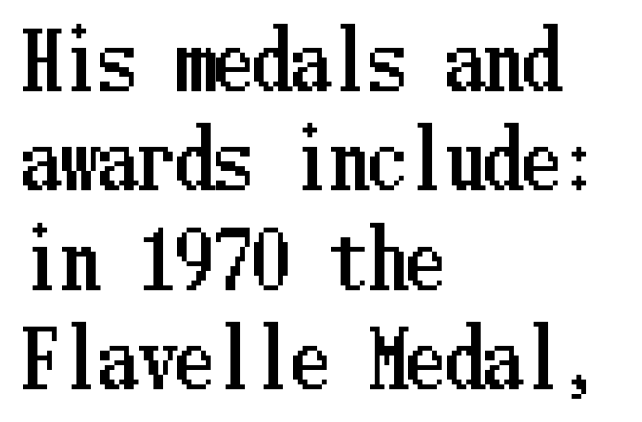
Compared with a centered layout, this one pins lines to the left instead. Characters remain perfectly vertical along every line. Descenders hang freely into open space. Successive baselines arrive at the customary interval. Tracking value appears to be zero — textbook default spacing.
